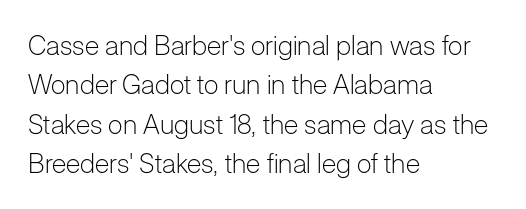
Q: Is the text bold? A: No.
Q: Is the text italic (slanted)? A: No, it is upright.
Q: Is the text underlined? A: No.
Q: How is the paragraph aligned? A: Left-aligned.
Q: Is the spacing between letters normal or unusually wide? A: Normal.
Q: Is the spacing between lines tight, normal or loose? A: Normal.
